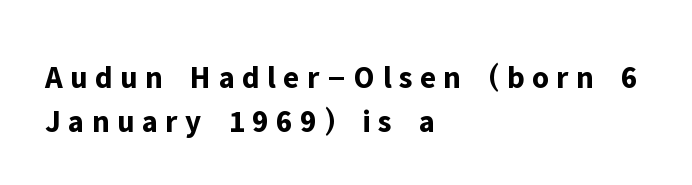
{"serif": "no", "italic": "no", "bold": "yes", "weight": "bold", "width": "normal", "stroke_contrast": "low", "x_height": "medium", "monospaced": "no", "underline": "no", "align": "left", "line_spacing": "normal", "line_spacing_ratio": 1.37, "letter_spacing": "wide", "letter_spacing_em": 0.23, "glyph_px": 32}
